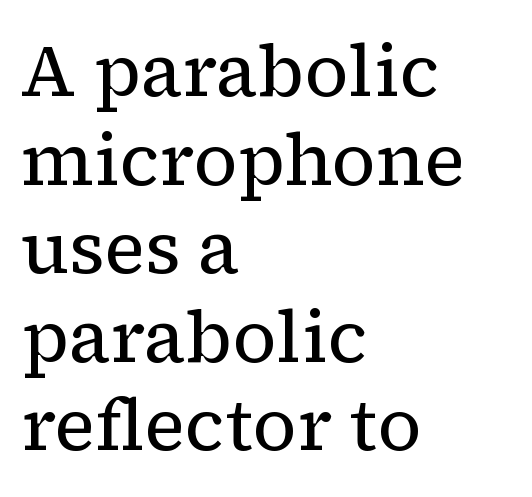
{"serif": "yes", "italic": "no", "bold": "no", "weight": "regular", "width": "normal", "stroke_contrast": "low", "x_height": "medium", "monospaced": "no", "underline": "no", "align": "left", "line_spacing_ratio": 1.23, "letter_spacing": "normal", "letter_spacing_em": 0.0, "glyph_px": 72}
